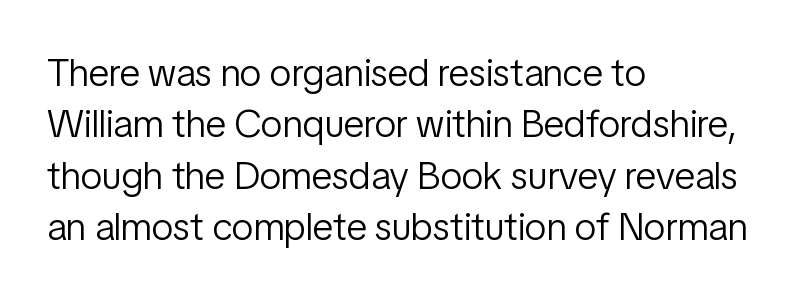
This block has exactly the height ordinary leading produces. Is the stroke heavy? The answer is a plain regular-or-lighter. Spacing verdict: proportional, widths tailored to each character. Only glyphs here, with clear space below each row. These lines are composed in type without serifs. Is the letter spacing exaggerated? No — it looks like the ordinary default.
